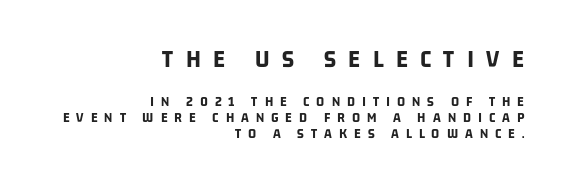
The line-height multiplier appears low, near solid setting. The tracking jumps out immediately: characters are airy and widely separated. Which margin do the lines hug? The right one — the left edge is uneven. The words here are not underlined. A student would notice the top passage is typeset larger than what follows.
